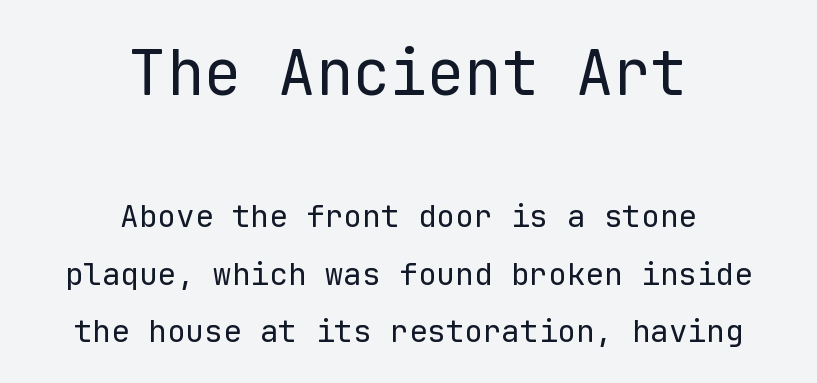
The letters in the upper block stand taller than those in the block below. Characters remain perfectly vertical along every line. Tracking value appears to be zero — textbook default spacing. Words float on clear page, feet unadorned.
